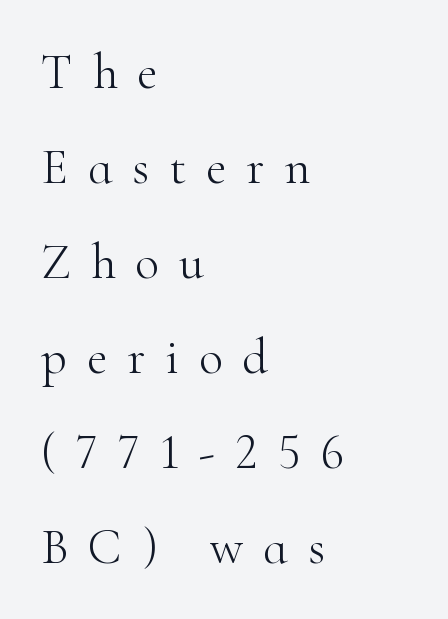
The rendering uses a large line-height, opening up the rows. The string is rendered with underlining switched off. These lines are set flush left with a ragged right edge. Is this a heavy cut? Hardly; it is regular or lighter.
